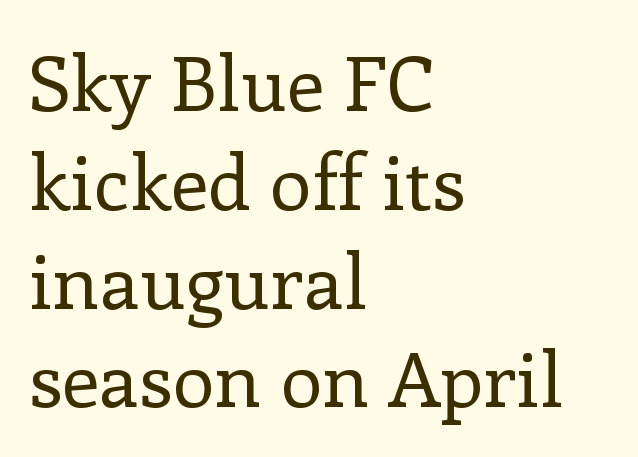
The image shows 76 px regular-weight serif type, upright; set left-aligned, normal line spacing (1.3x), normal letter spacing, not underlined; low stroke contrast and a medium x-height.
